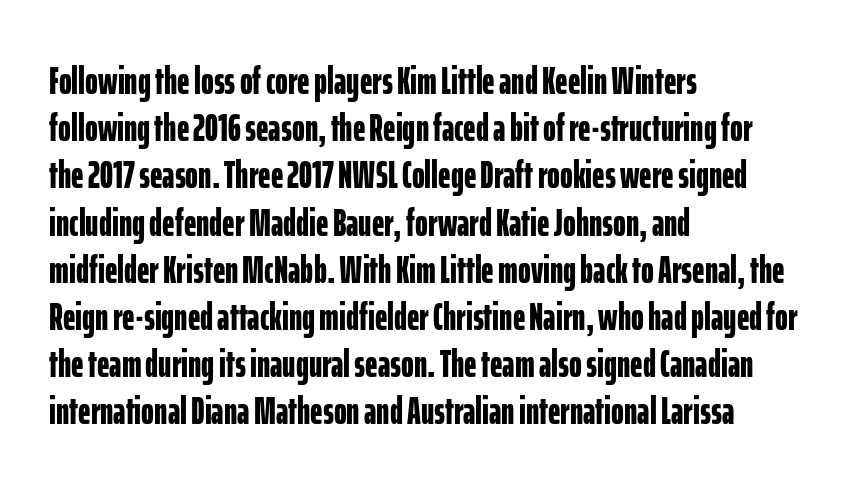
Descenders hang freely into open space. The gaps between neighbouring characters are ordinary and unremarkable. A dark, heavy texture on the line: the type is bold. Type style note: lacks serifs.
